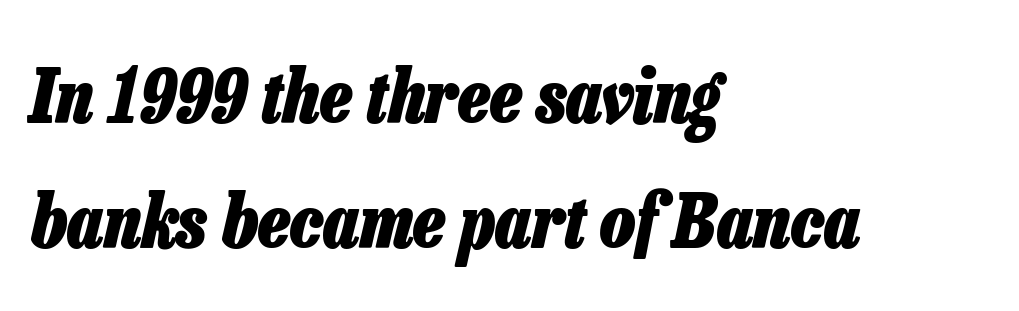
Notice how the passage keeps a crisp vertical edge on the left only. Pretty heavy lettering here — definitely bold. Each word holds together tightly as a unit, with standard inter-letter gaps. Words float on clear page, feet unadorned.
